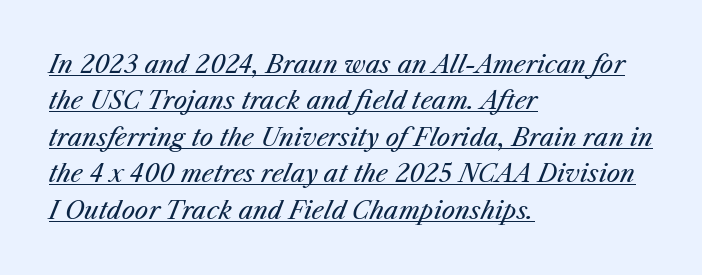
{"italic": "yes", "lean": "right", "slant_degrees": 25, "bold": "no", "underline": "yes", "align": "left", "line_spacing": "normal", "line_spacing_ratio": 1.52, "letter_spacing": "normal", "letter_spacing_em": 0.0, "glyph_px": 24}
